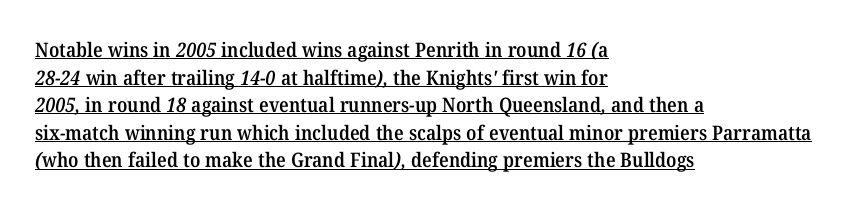
Q: Is the text bold? A: Semi-bold.
Q: Is the text underlined? A: Yes.
Q: How is the paragraph aligned? A: Left-aligned.
Q: Is the spacing between letters normal or unusually wide? A: Normal.
Q: Is the spacing between lines tight, normal or loose? A: Normal.
